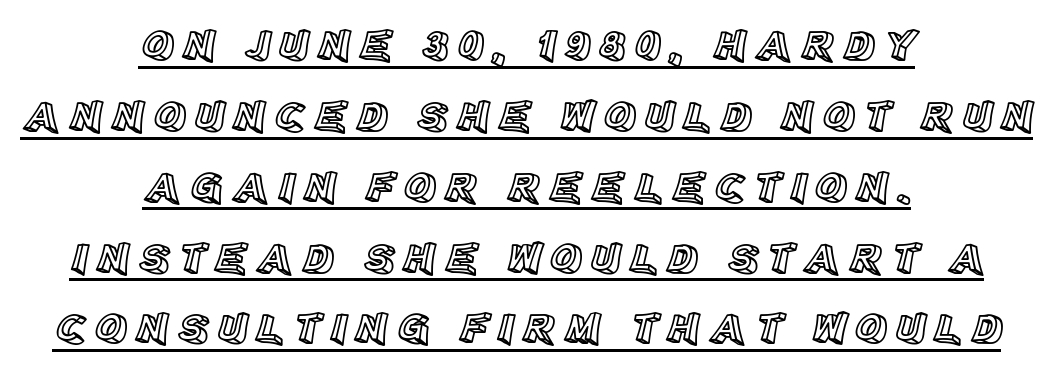
Q: Is the text italic (slanted)? A: Yes.
Q: Is the text underlined? A: Yes.
Q: How is the paragraph aligned? A: Centered.
Q: Is the spacing between lines tight, normal or loose? A: Normal.
Q: Width (condensed, normal, or wide)? A: Normal.
Q: x-height? A: Large.
Q: Monospaced? A: No.
